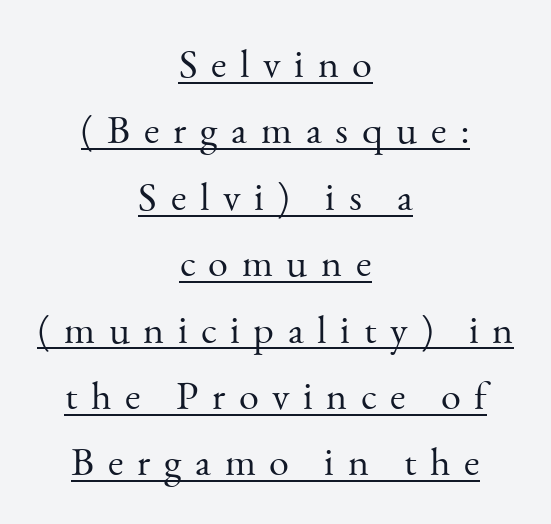
{"serif": "yes", "italic": "no", "bold": "no", "weight": "light", "width": "normal", "stroke_contrast": "medium", "x_height": "small", "monospaced": "no", "underline": "yes", "align": "center", "line_spacing": "normal", "line_spacing_ratio": 1.66, "letter_spacing": "wide", "letter_spacing_em": 0.34, "glyph_px": 40}
